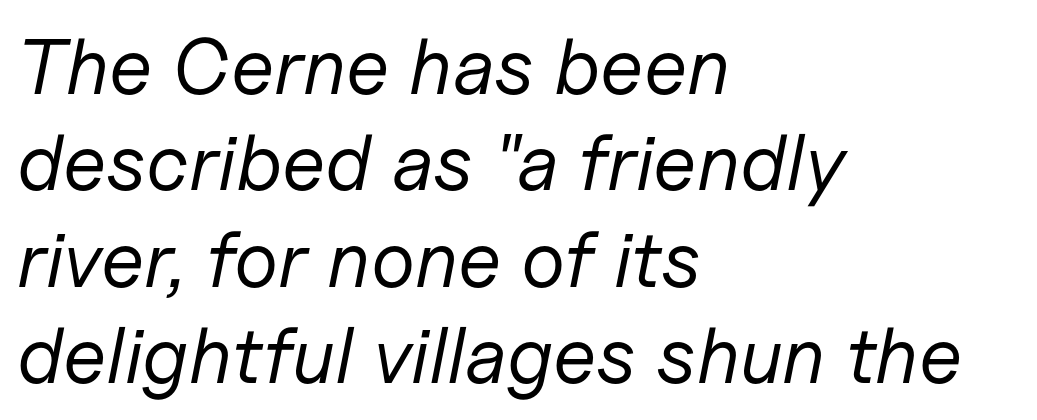
The image shows 79 px regular-weight type, italic (leaning right); set left-aligned, line spacing 1.22x, normal letter spacing, not underlined; low stroke contrast and a medium x-height.
